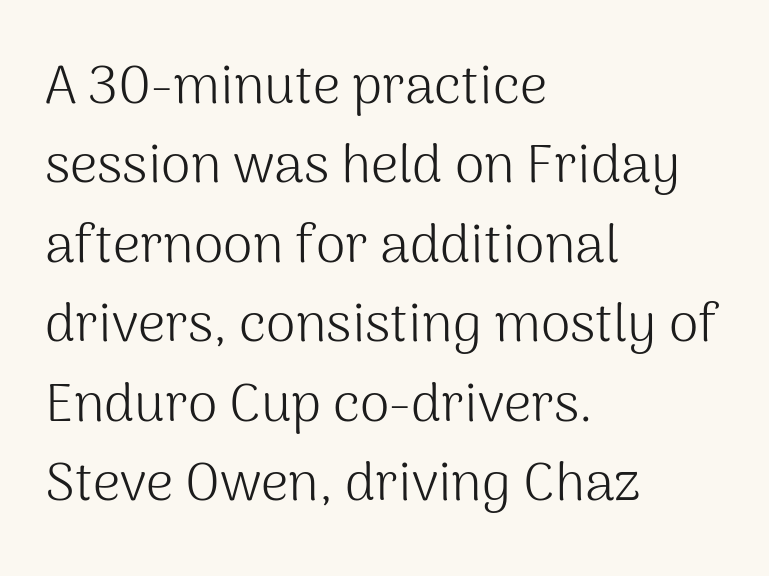
{"serif": "no", "italic": "no", "bold": "no", "weight": "light", "width": "normal", "stroke_contrast": "medium", "x_height": "medium", "monospaced": "no", "underline": "no", "align": "left", "line_spacing": "normal", "line_spacing_ratio": 1.47, "letter_spacing": "normal", "letter_spacing_em": 0.0, "glyph_px": 54}
